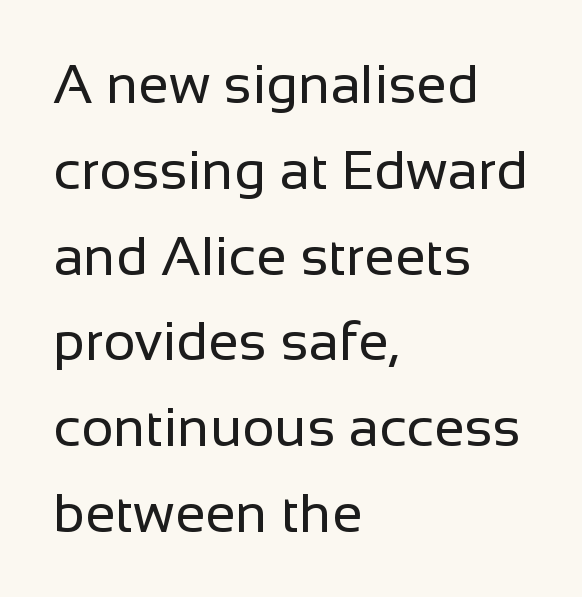
Q: Is the text bold? A: No.
Q: Is the text italic (slanted)? A: No, it is upright.
Q: Is the typeface a serif or a sans-serif typeface? A: Sans-serif.
Q: Is the text underlined? A: No.
Q: How is the paragraph aligned? A: Left-aligned.
Q: Is the spacing between letters normal or unusually wide? A: Normal.
Q: Is the spacing between lines tight, normal or loose? A: Normal.
Q: Width (condensed, normal, or wide)? A: Normal.
Q: Stroke contrast? A: Low.
Q: x-height? A: Medium.
Q: Monospaced? A: No.
